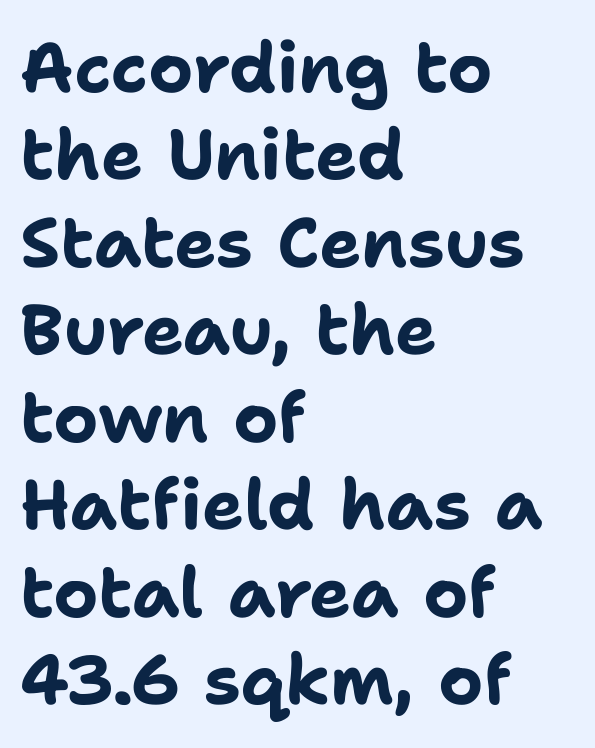
Q: Is the text bold? A: Yes.
Q: Is the text italic (slanted)? A: No, it is upright.
Q: Is the typeface a serif or a sans-serif typeface? A: Sans-serif.
Q: Is the text underlined? A: No.
Q: How is the paragraph aligned? A: Left-aligned.
Q: Is the spacing between letters normal or unusually wide? A: Normal.
Q: Is the spacing between lines tight, normal or loose? A: Normal.
Q: Width (condensed, normal, or wide)? A: Normal.
Q: Stroke contrast? A: Low.
Q: x-height? A: Medium.
Q: Monospaced? A: No.
